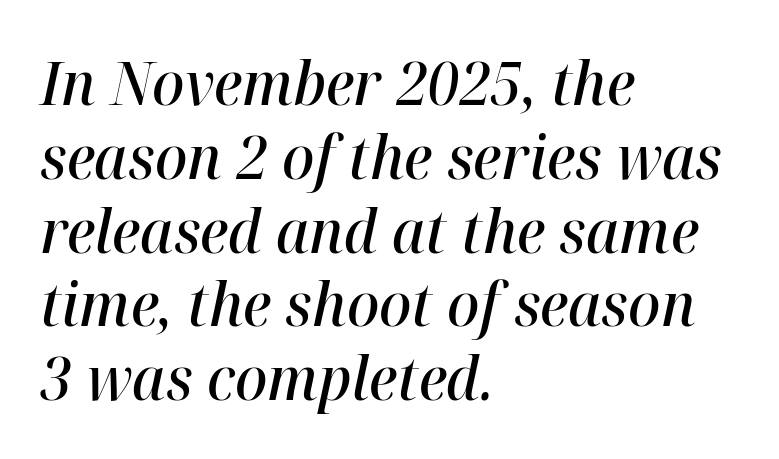
The paragraph has a hard left edge and a soft right edge. Tracking value appears to be zero — textbook default spacing. A typesetter would mark this as italic. The strokes are fattened partway — semibold, not bold. Looks like regular typesetting: each glyph gets only the width it needs. Rule under the text: the space is simply empty.
